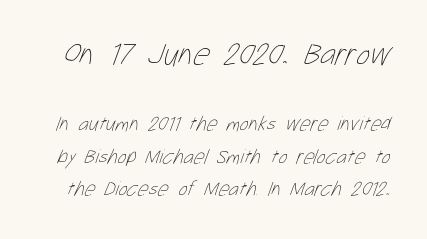
The image shows 32 px thin, condensed type; set normal line spacing (1.55x), normal letter spacing, not underlined; the first (top) block is 1.52x larger; low stroke contrast and a medium x-height.
